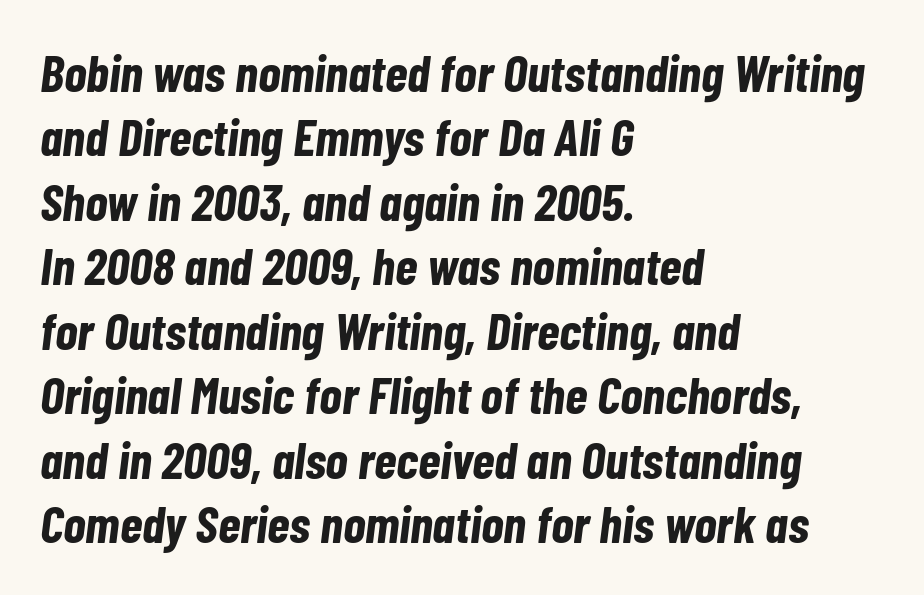
The image shows 52 px bold, condensed type, italic (leaning right); set left-aligned, line spacing 1.24x, normal letter spacing, not underlined; low stroke contrast and a medium x-height.
